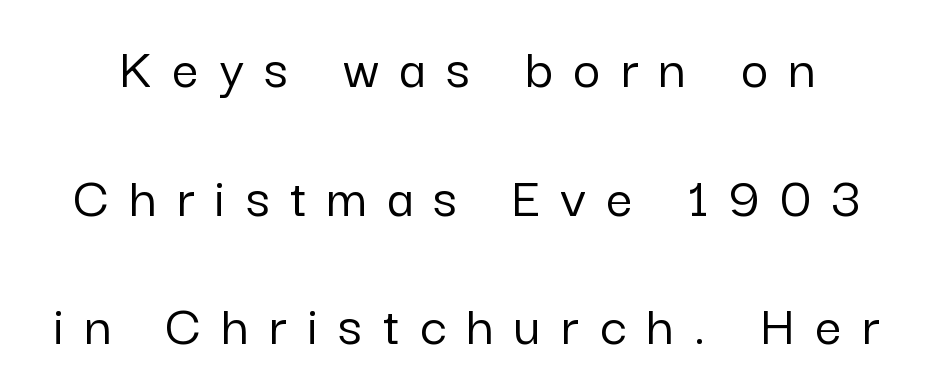
Characters follow at a spacing far wider than the type designer built in. Bare-footed words on every line. Looks like regular typesetting: each glyph gets only the width it needs. A roman cut, with each character standing at attention. A great deal of white space separates one row of letters from the next.
